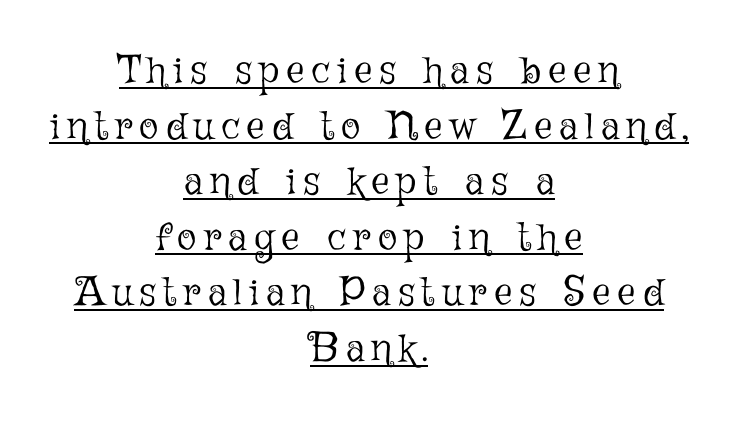
{"italic": "no", "bold": "no", "weight": "light", "width": "normal", "stroke_contrast": "low", "x_height": "medium", "monospaced": "no", "underline": "yes", "align": "center", "line_spacing": "normal", "line_spacing_ratio": 1.39, "glyph_px": 40}
